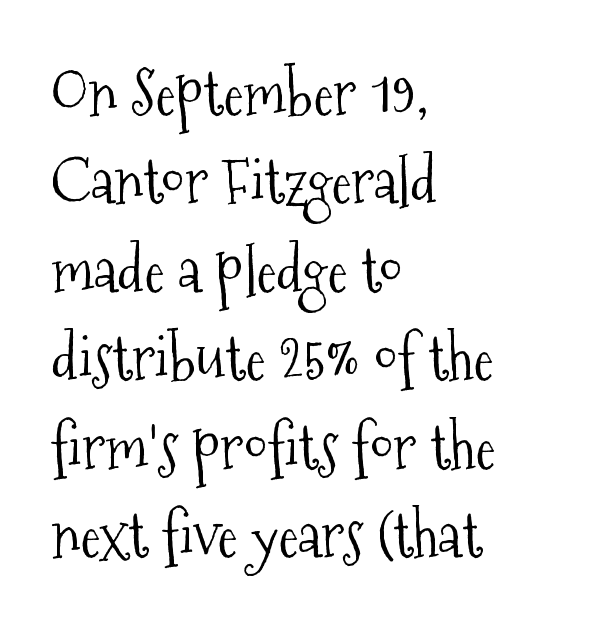
The image shows 61 px light, condensed serif type, upright; set left-aligned, normal line spacing (1.45x), normal letter spacing, not underlined; medium stroke contrast and a medium x-height.
